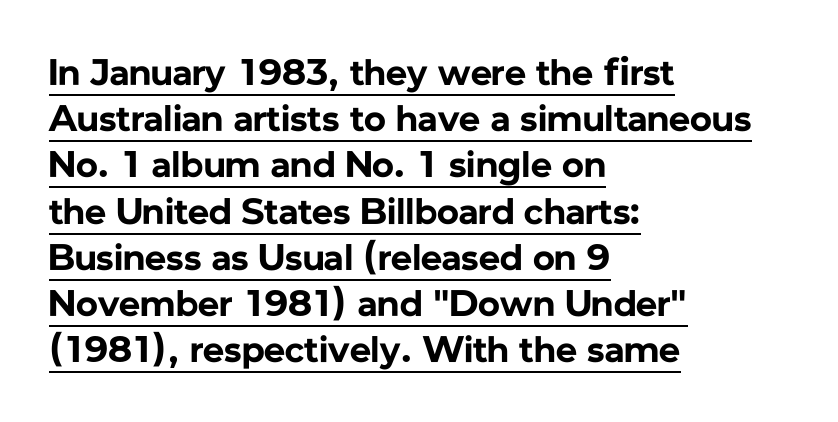
{"serif": "no", "italic": "no", "bold": "yes", "weight": "bold", "width": "normal", "stroke_contrast": "low", "x_height": "medium", "monospaced": "no", "underline": "yes", "align": "left", "line_spacing": "normal", "line_spacing_ratio": 1.25, "letter_spacing": "normal", "letter_spacing_em": 0.0, "glyph_px": 37}
